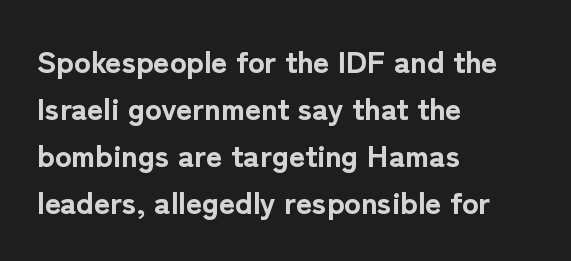
{"serif": "no", "italic": "no", "bold": "yes", "weight": "bold", "width": "normal", "stroke_contrast": "low", "x_height": "medium", "monospaced": "no", "underline": "no", "align": "left", "line_spacing": "normal", "line_spacing_ratio": 1.52, "letter_spacing": "normal", "letter_spacing_em": 0.0, "glyph_px": 31}
